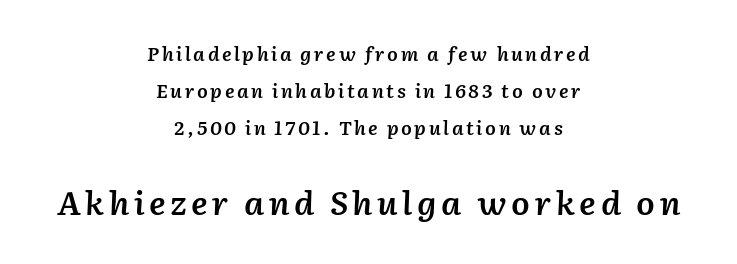
{"italic": "yes", "lean": "right", "slant_degrees": 2, "bold": "semi", "weight": "semibold", "width": "normal", "stroke_contrast": "low", "x_height": "medium", "monospaced": "no", "underline": "no", "align": "center", "line_spacing": "loose", "line_spacing_ratio": 1.95, "larger_block": "second", "size_ratio": 1.74, "glyph_px": 33}
